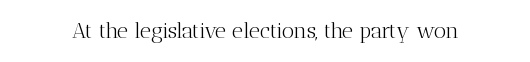
The passage shown is not underscored anywhere. The font's upright variant was chosen for this text. Stems here are at most as thick as an everyday book face. Observe the ordinary spacing: letters are neighbours, not strangers.
